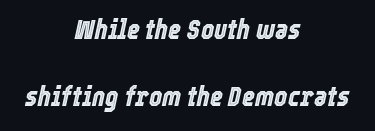
{"italic": "yes", "lean": "right", "slant_degrees": 12, "width": "condensed", "x_height": "medium", "monospaced": "no", "underline": "no", "align": "center", "line_spacing": "loose", "line_spacing_ratio": 2.4, "letter_spacing": "normal", "letter_spacing_em": 0.0, "glyph_px": 28}
